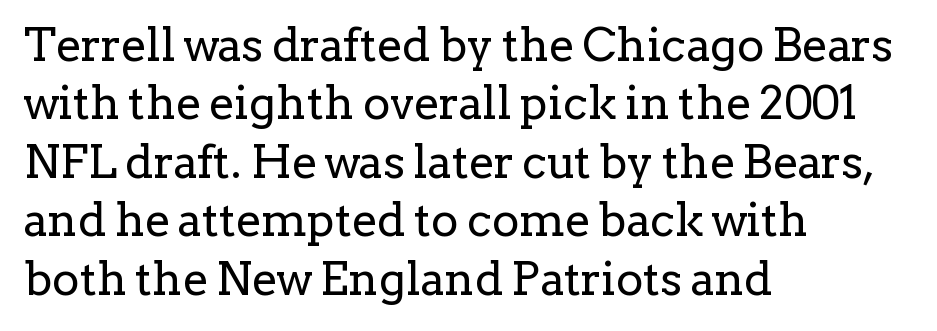
{"serif": "yes", "italic": "no", "bold": "no", "weight": "regular", "width": "normal", "stroke_contrast": "low", "x_height": "medium", "monospaced": "no", "underline": "no", "align": "left", "line_spacing": "normal", "line_spacing_ratio": 1.27, "letter_spacing": "normal", "letter_spacing_em": 0.0, "glyph_px": 46}
